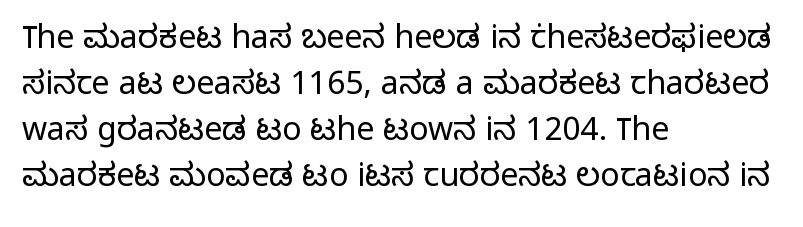
Weight: regular or lighter. Normally led — the rows are evenly, conventionally spaced. Nothing sits at the stroke ends, so this counts as sans-serif. How are the letters spaced? Ordinarily, with no added tracking. Looks like regular typesetting: each glyph gets only the width it needs. Rule under the text: the space is simply empty.
